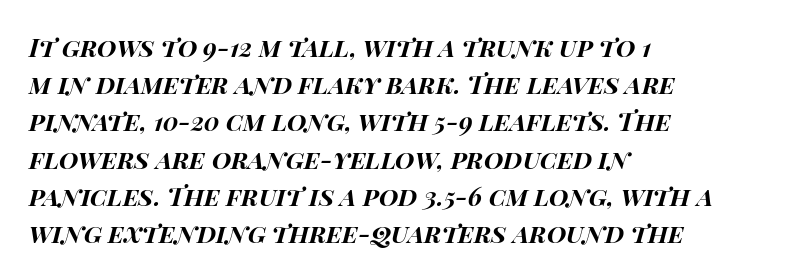
{"italic": "yes", "lean": "right", "slant_degrees": 15, "bold": "yes", "underline": "no", "align": "left", "line_spacing": "normal", "line_spacing_ratio": 1.49, "letter_spacing": "normal", "letter_spacing_em": 0.0, "glyph_px": 25}
